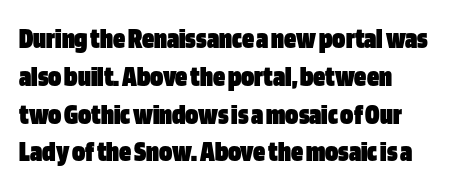
Q: Is the text bold? A: Yes.
Q: Is the text italic (slanted)? A: No, it is upright.
Q: Is the typeface a serif or a sans-serif typeface? A: Sans-serif.
Q: Is the text underlined? A: No.
Q: How is the paragraph aligned? A: Left-aligned.
Q: Is the spacing between letters normal or unusually wide? A: Normal.
Q: Is the spacing between lines tight, normal or loose? A: Normal.
Q: Width (condensed, normal, or wide)? A: Condensed.
Q: Stroke contrast? A: Low.
Q: x-height? A: Large.
Q: Monospaced? A: No.
